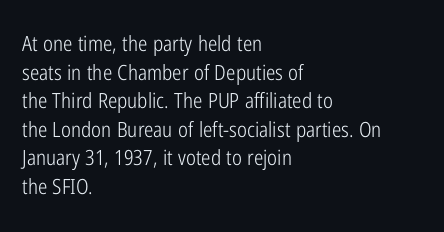
{"italic": "no", "bold": "no", "underline": "no", "align": "left", "line_spacing": "normal", "line_spacing_ratio": 1.36, "letter_spacing": "normal", "letter_spacing_em": 0.0, "glyph_px": 21}
